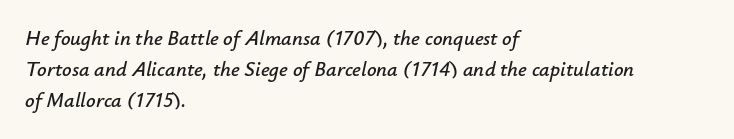
{"italic": "yes", "lean": "right", "slant_degrees": 12, "underline": "no", "align": "left", "line_spacing": "normal", "line_spacing_ratio": 1.47, "letter_spacing": "normal", "letter_spacing_em": 0.0, "glyph_px": 21}
